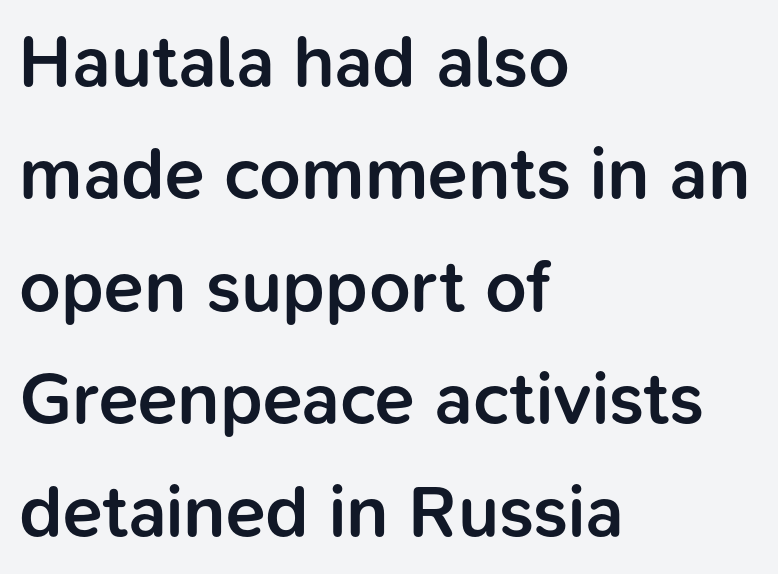
{"serif": "no", "italic": "no", "bold": "semi", "weight": "semibold", "width": "normal", "stroke_contrast": "low", "x_height": "medium", "monospaced": "no", "underline": "no", "align": "left", "line_spacing": "normal", "line_spacing_ratio": 1.54, "letter_spacing": "normal", "letter_spacing_em": 0.0, "glyph_px": 73}
